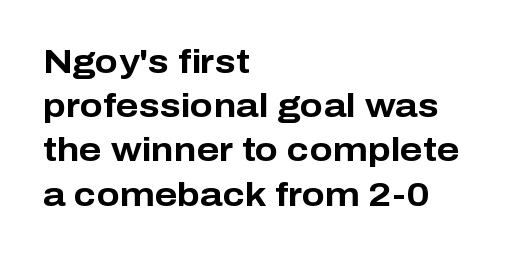
{"serif": "no", "italic": "no", "bold": "yes", "weight": "bold", "width": "normal", "stroke_contrast": "low", "x_height": "medium", "monospaced": "no", "underline": "no", "align": "left", "line_spacing": "normal", "line_spacing_ratio": 1.3, "letter_spacing": "normal", "letter_spacing_em": 0.0, "glyph_px": 34}
